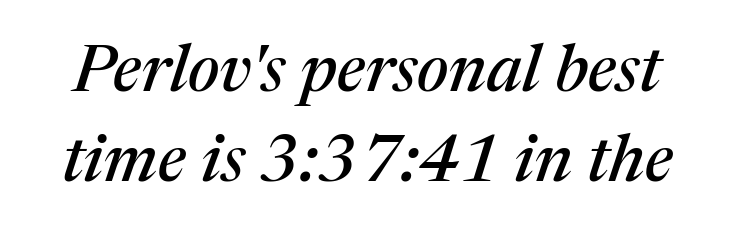
{"serif": "yes", "italic": "yes", "lean": "right", "slant_degrees": 17, "width": "normal", "stroke_contrast": "medium", "x_height": "medium", "monospaced": "no", "underline": "no", "line_spacing": "normal", "line_spacing_ratio": 1.37, "letter_spacing": "normal", "letter_spacing_em": 0.0, "glyph_px": 66}
